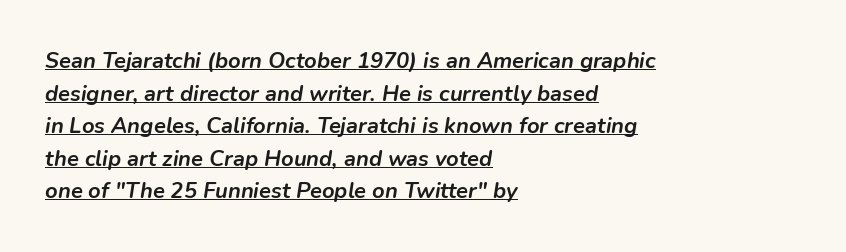
The image shows 22 px bold type, italic (leaning right); set left-aligned, normal line spacing (1.48x), normal letter spacing, underlined.
